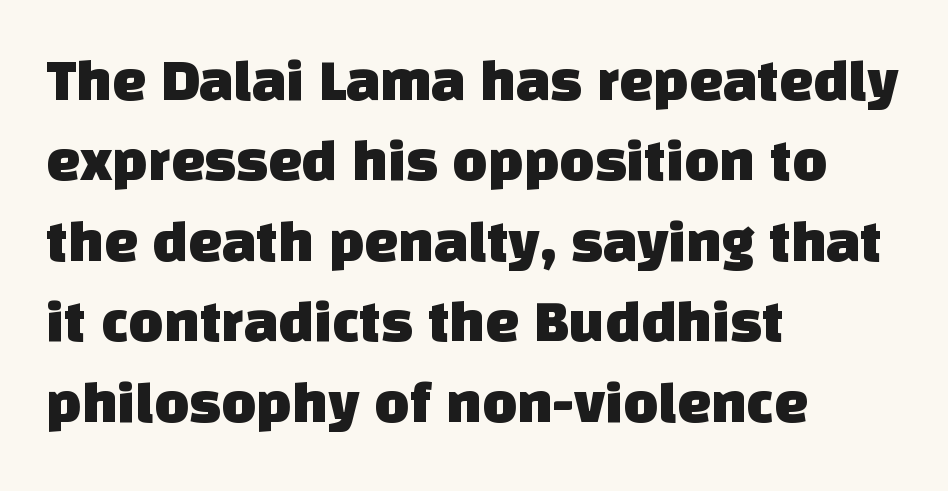
The image shows 60 px sans-serif type; set left-aligned, normal line spacing (1.34x), normal letter spacing, not underlined; low stroke contrast and a large x-height.
